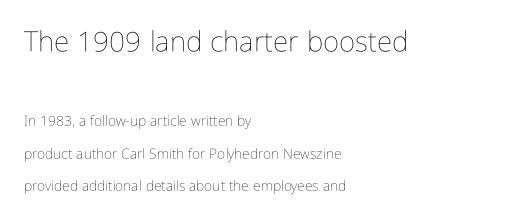
{"italic": "no", "bold": "no", "weight": "thin", "width": "condensed", "stroke_contrast": "low", "x_height": "medium", "monospaced": "no", "underline": "no", "align": "left", "line_spacing": "loose", "line_spacing_ratio": 2.34, "letter_spacing": "normal", "letter_spacing_em": 0.0, "larger_block": "first", "size_ratio": 2.0, "glyph_px": 28}
